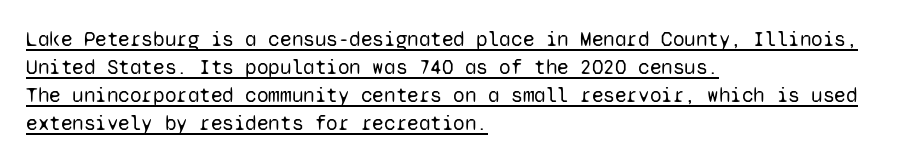
The image shows 21 px text type, upright; set left-aligned, normal line spacing (1.33x), normal letter spacing, underlined.
